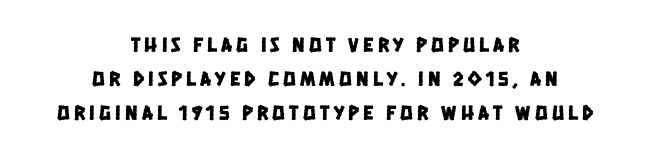
The image shows 21 px text type; set centered, normal line spacing (1.63x), unusually wide letter spacing (+0.2 em), not underlined.
